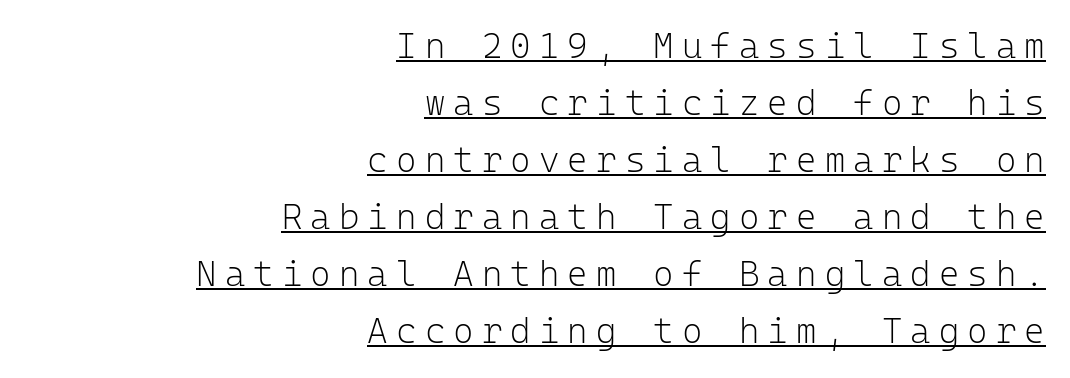
{"serif": "no", "italic": "no", "bold": "no", "weight": "light", "width": "normal", "stroke_contrast": "low", "x_height": "medium", "monospaced": "yes", "underline": "yes", "align": "right", "line_spacing": "normal", "line_spacing_ratio": 1.63, "letter_spacing": "wide", "letter_spacing_em": 0.23, "glyph_px": 35}
